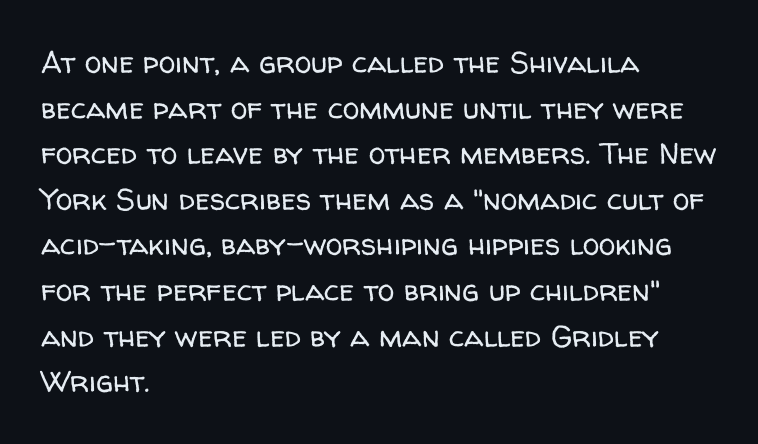
Q: Is the text bold? A: No.
Q: Is the text italic (slanted)? A: No, it is upright.
Q: Is the typeface a serif or a sans-serif typeface? A: Sans-serif.
Q: Is the text underlined? A: No.
Q: How is the paragraph aligned? A: Left-aligned.
Q: Is the spacing between letters normal or unusually wide? A: Normal.
Q: Is the spacing between lines tight, normal or loose? A: Normal.
Q: Width (condensed, normal, or wide)? A: Normal.
Q: Stroke contrast? A: Low.
Q: x-height? A: Medium.
Q: Monospaced? A: No.
